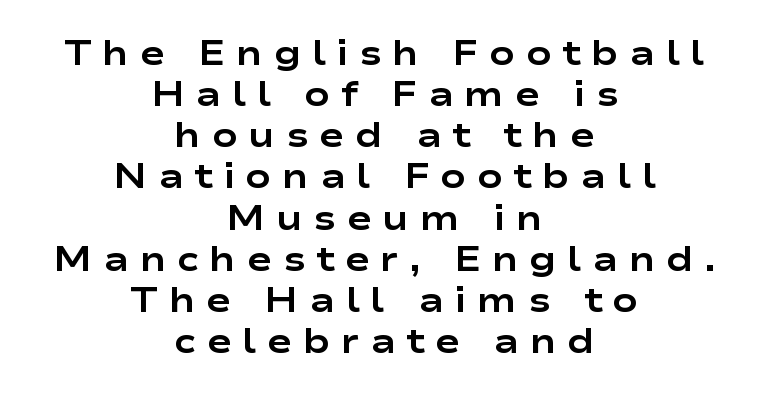
Q: Is the text bold? A: Yes.
Q: Is the text italic (slanted)? A: No, it is upright.
Q: Is the typeface a serif or a sans-serif typeface? A: Sans-serif.
Q: Is the text underlined? A: No.
Q: How is the paragraph aligned? A: Centered.
Q: Is the spacing between letters normal or unusually wide? A: Unusually wide.
Q: Width (condensed, normal, or wide)? A: Wide.
Q: Stroke contrast? A: Low.
Q: x-height? A: Medium.
Q: Monospaced? A: No.
